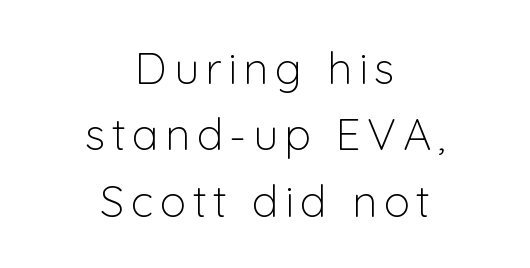
{"serif": "no", "italic": "no", "bold": "no", "weight": "light", "width": "normal", "stroke_contrast": "low", "x_height": "medium", "monospaced": "no", "underline": "no", "align": "center", "line_spacing": "normal", "line_spacing_ratio": 1.51, "glyph_px": 44}
